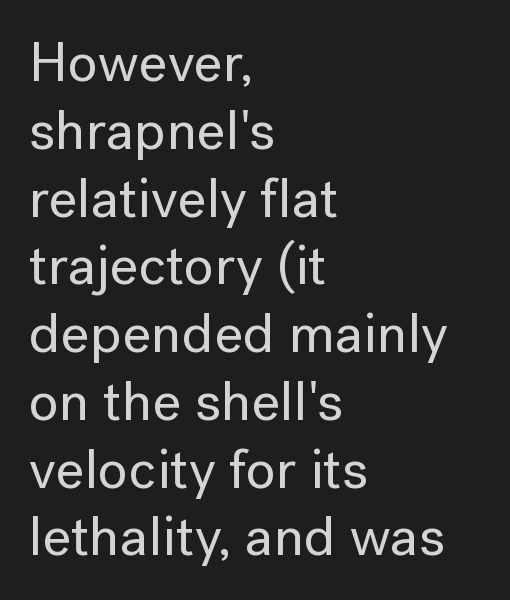
The image shows 56 px sans-serif type, upright; set left-aligned, line spacing 1.21x, normal letter spacing, not underlined; low stroke contrast and a medium x-height.
